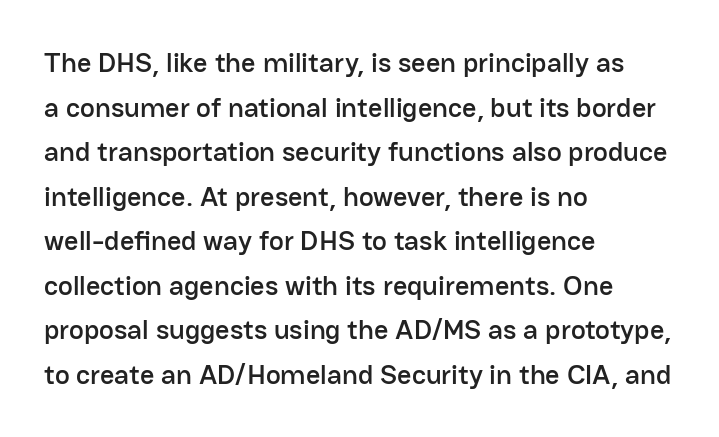
The image shows 28 px sans-serif type, upright; set left-aligned, normal line spacing (1.59x), normal letter spacing, not underlined; low stroke contrast and a medium x-height.
